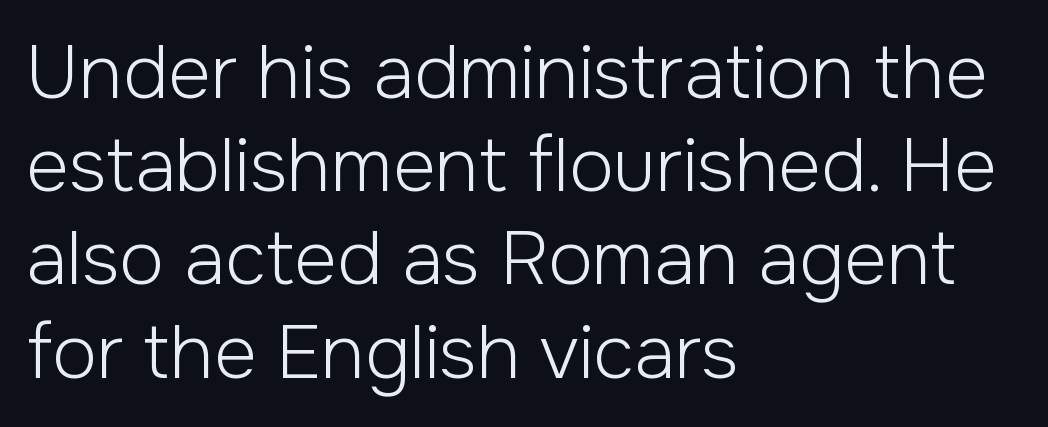
The image shows 74 px light sans-serif type, upright; set left-aligned, normal line spacing (1.26x), normal letter spacing, not underlined; low stroke contrast and a medium x-height.
